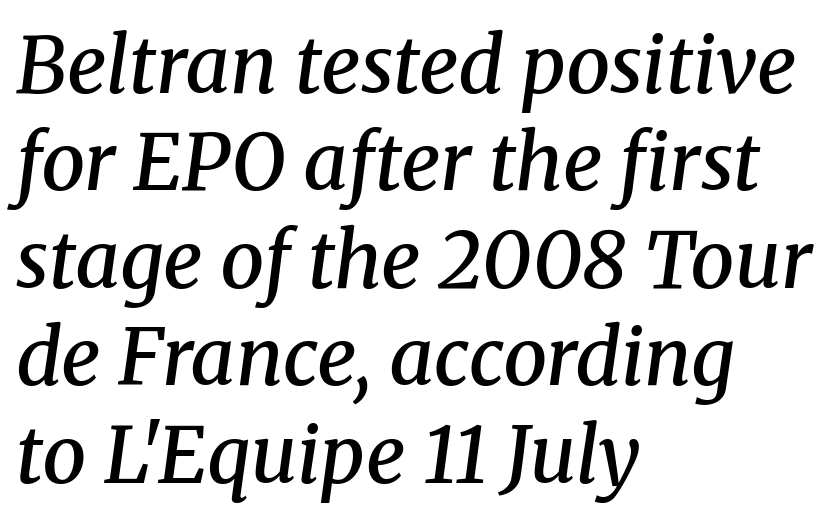
{"serif": "yes", "italic": "yes", "lean": "right", "slant_degrees": 8, "bold": "semi", "weight": "semibold", "width": "normal", "stroke_contrast": "medium", "x_height": "medium", "monospaced": "no", "underline": "no", "align": "left", "line_spacing": "normal", "line_spacing_ratio": 1.25, "letter_spacing": "normal", "letter_spacing_em": 0.0, "glyph_px": 78}
